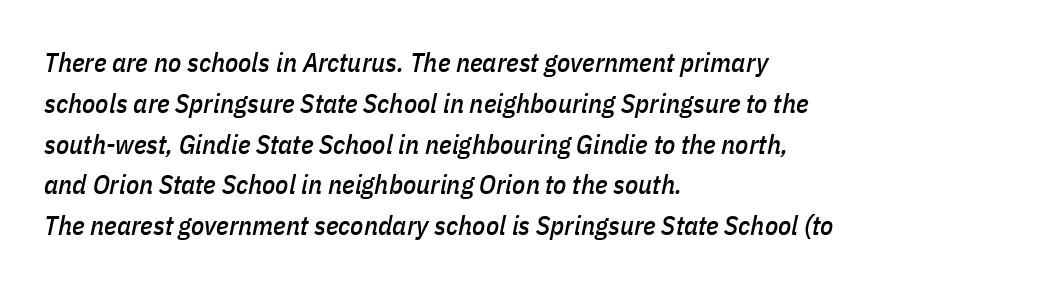
Default kerning and tracking; the words read as compact shapes. Descender tails drop into unmarked territory. Horizontal bands of white between lines are of average thickness. A student would call this left alignment; a typographer would say flush left, rag right. Italic: yes, the glyphs are oblique.
